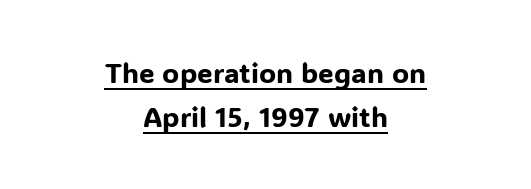
Q: Is the text italic (slanted)? A: No, it is upright.
Q: Is the typeface a serif or a sans-serif typeface? A: Sans-serif.
Q: Is the text underlined? A: Yes.
Q: How is the paragraph aligned? A: Centered.
Q: Is the spacing between letters normal or unusually wide? A: Normal.
Q: Is the spacing between lines tight, normal or loose? A: Normal.
Q: Width (condensed, normal, or wide)? A: Normal.
Q: Stroke contrast? A: Low.
Q: x-height? A: Medium.
Q: Monospaced? A: No.
